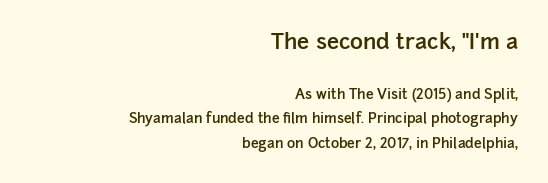
The image shows 22 px text type, upright; set right-aligned, line spacing 1.77x, normal letter spacing, not underlined; the first (top) block is 1.57x larger.
